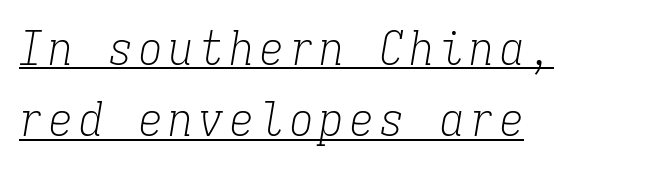
Q: Is the text bold? A: No.
Q: Is the text italic (slanted)? A: Yes, it leans right by about 9 degrees.
Q: Is the typeface a serif or a sans-serif typeface? A: Serif.
Q: Is the text underlined? A: Yes.
Q: How is the paragraph aligned? A: Left-aligned.
Q: Is the spacing between lines tight, normal or loose? A: Normal.
Q: Width (condensed, normal, or wide)? A: Condensed.
Q: Stroke contrast? A: Low.
Q: x-height? A: Medium.
Q: Monospaced? A: Yes.
